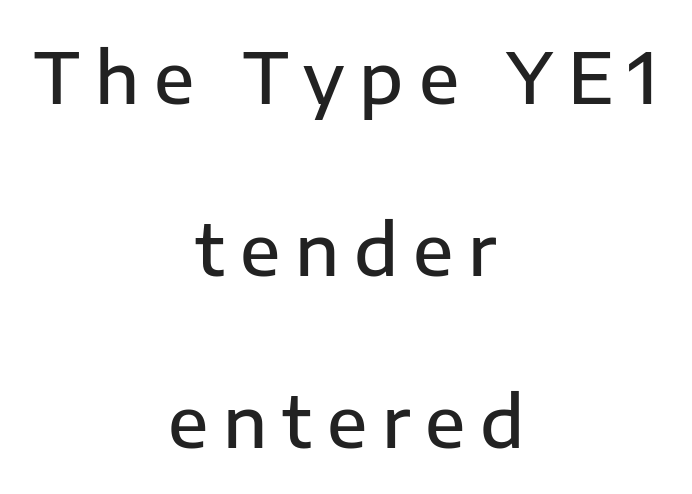
Q: Is the text bold? A: Semi-bold.
Q: Is the text italic (slanted)? A: No, it is upright.
Q: Is the typeface a serif or a sans-serif typeface? A: Sans-serif.
Q: Is the text underlined? A: No.
Q: How is the paragraph aligned? A: Centered.
Q: Is the spacing between letters normal or unusually wide? A: Unusually wide.
Q: Is the spacing between lines tight, normal or loose? A: Loose.
Q: Width (condensed, normal, or wide)? A: Normal.
Q: Stroke contrast? A: Low.
Q: x-height? A: Medium.
Q: Monospaced? A: No.
